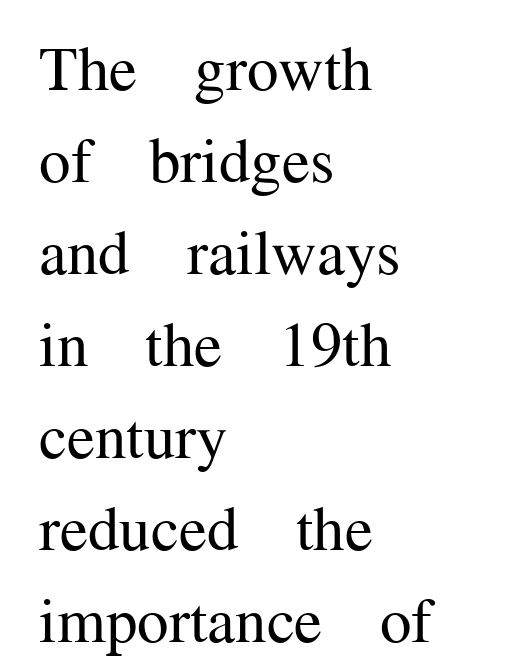
Q: Is the text bold? A: No.
Q: Is the text italic (slanted)? A: No, it is upright.
Q: Is the typeface a serif or a sans-serif typeface? A: Serif.
Q: Is the text underlined? A: No.
Q: How is the paragraph aligned? A: Left-aligned.
Q: Is the spacing between letters normal or unusually wide? A: Normal.
Q: Is the spacing between lines tight, normal or loose? A: Normal.
Q: Width (condensed, normal, or wide)? A: Normal.
Q: Stroke contrast? A: Medium.
Q: x-height? A: Medium.
Q: Monospaced? A: No.
